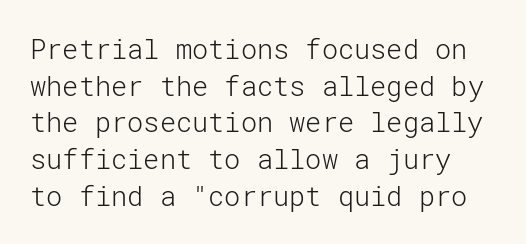
{"italic": "no", "bold": "no", "underline": "no", "line_spacing": "normal", "line_spacing_ratio": 1.36, "letter_spacing": "normal", "letter_spacing_em": 0.0, "glyph_px": 27}
